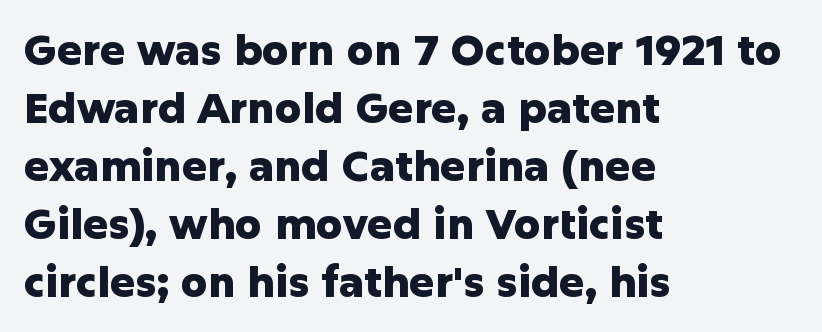
{"serif": "no", "italic": "no", "bold": "yes", "weight": "heavy", "width": "normal", "stroke_contrast": "low", "x_height": "medium", "monospaced": "no", "underline": "no", "align": "left", "line_spacing": "normal", "line_spacing_ratio": 1.38, "letter_spacing": "normal", "letter_spacing_em": 0.0, "glyph_px": 42}
